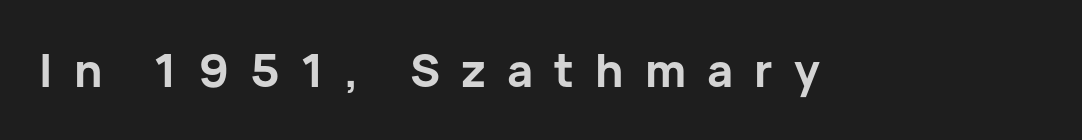
The letters stand straight up with perfectly vertical stems. The letters are bold, with thick, heavy strokes. Grotesque or geometric, the face here clearly has no serifs. Between one letter and the next there's a generous, obvious gap.
